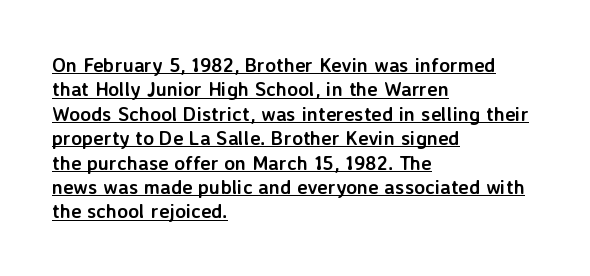
Does the weight exceed regular? Yes, all the way to bold. Rendered with straight, roman letterforms. Does extra space separate the letters? No, they use regular spacing. Caption: multi-line text, flush left, ragged right. Underlined type.
